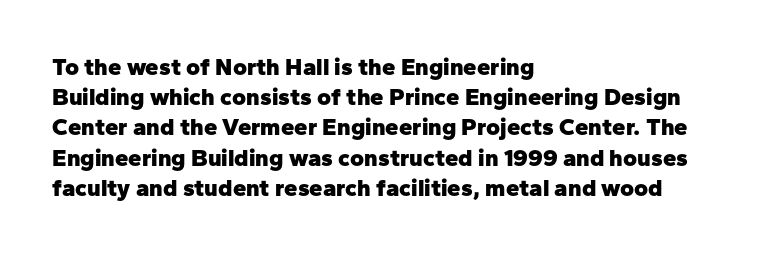
The ragged edge is on the right, which tells us the setting is flush left. The space beneath each line is pristine and unruled. This rendering leaves character spacing at its baseline value. The passage shown stacks its lines at a standard gap. Italic? Not at all — the glyphs are vertical. Emphasis by weight is at full strength: bold.
